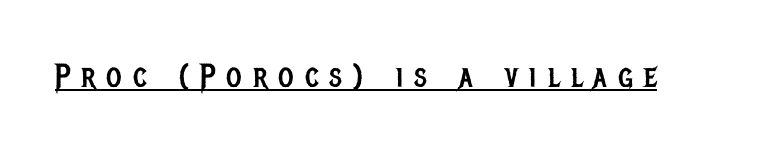
Each line of the rendering has a horizontal stroke beneath the glyphs. Tall strokes in this sample are plumb rather than angled. This sample uses expanded letter spacing, leaving extra air between glyphs. Nothing heavy about these letters — not bold at all. Classification — sans serif. Each letter keeps its own natural width here, so spacing adapts to shape.
